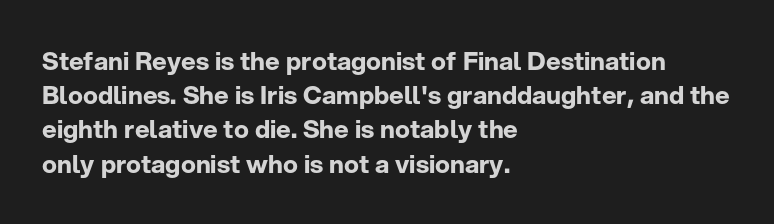
Q: Is the text bold? A: Yes.
Q: Is the text italic (slanted)? A: No, it is upright.
Q: Is the text underlined? A: No.
Q: How is the paragraph aligned? A: Left-aligned.
Q: Is the spacing between letters normal or unusually wide? A: Normal.
Q: Is the spacing between lines tight, normal or loose? A: Normal.
